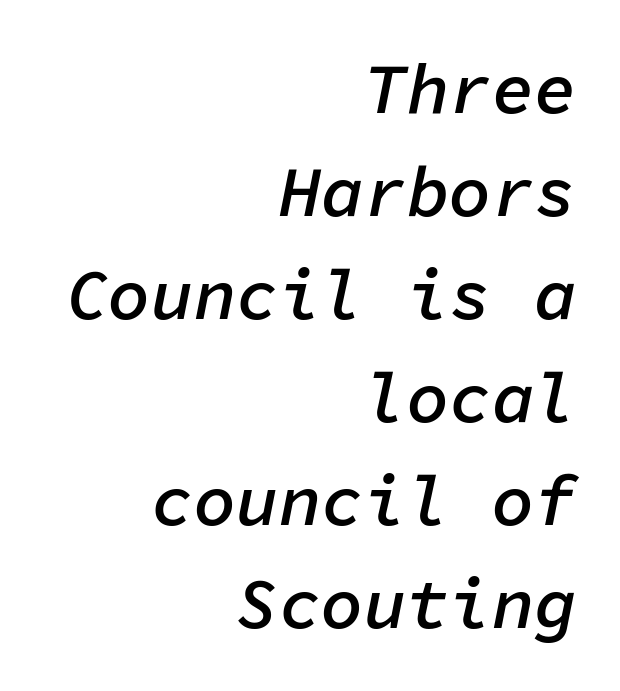
{"italic": "yes", "lean": "right", "slant_degrees": 11, "bold": "semi", "weight": "semibold", "width": "normal", "stroke_contrast": "low", "x_height": "medium", "monospaced": "yes", "underline": "no", "align": "right", "line_spacing": "normal", "line_spacing_ratio": 1.45, "letter_spacing": "normal", "letter_spacing_em": 0.0, "glyph_px": 71}
